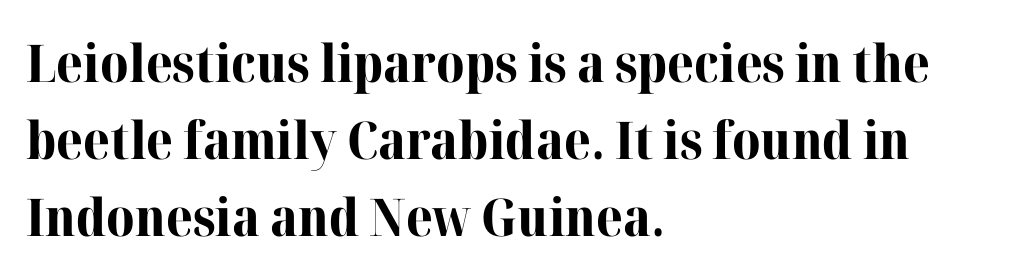
Q: Is the text bold? A: Yes.
Q: Is the text italic (slanted)? A: No, it is upright.
Q: Is the typeface a serif or a sans-serif typeface? A: Serif.
Q: Is the text underlined? A: No.
Q: How is the paragraph aligned? A: Left-aligned.
Q: Is the spacing between letters normal or unusually wide? A: Normal.
Q: Is the spacing between lines tight, normal or loose? A: Normal.
Q: Width (condensed, normal, or wide)? A: Normal.
Q: Stroke contrast? A: High.
Q: x-height? A: Medium.
Q: Monospaced? A: No.
